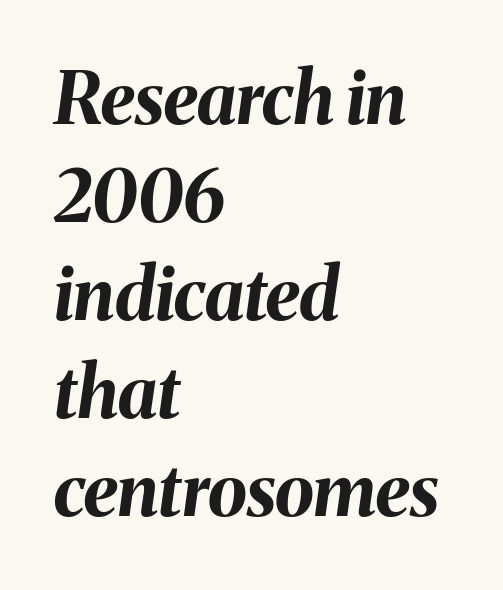
This block has exactly the height ordinary leading produces. The typesetter chose a ragged-right arrangement here. Every character sits at an angle, as italics do. The passage shown has conventional tracking throughout. Strokes here are thick enough to call this a true bold.
